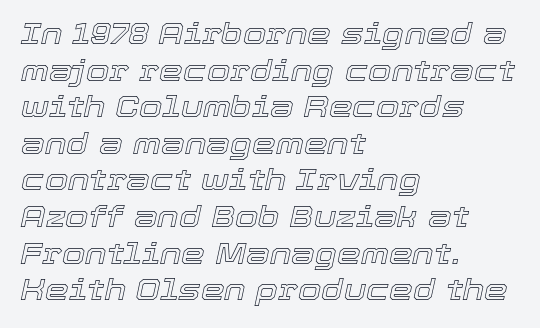
The letters advance in unequal steps, a hallmark of proportional type. Every row of glyphs begins at an identical x-position on the left. The letters sit at their default tracking, neither squeezed nor spread. This rendering features lettering with no underline. Does the lettering tilt? It does — this is italic.
